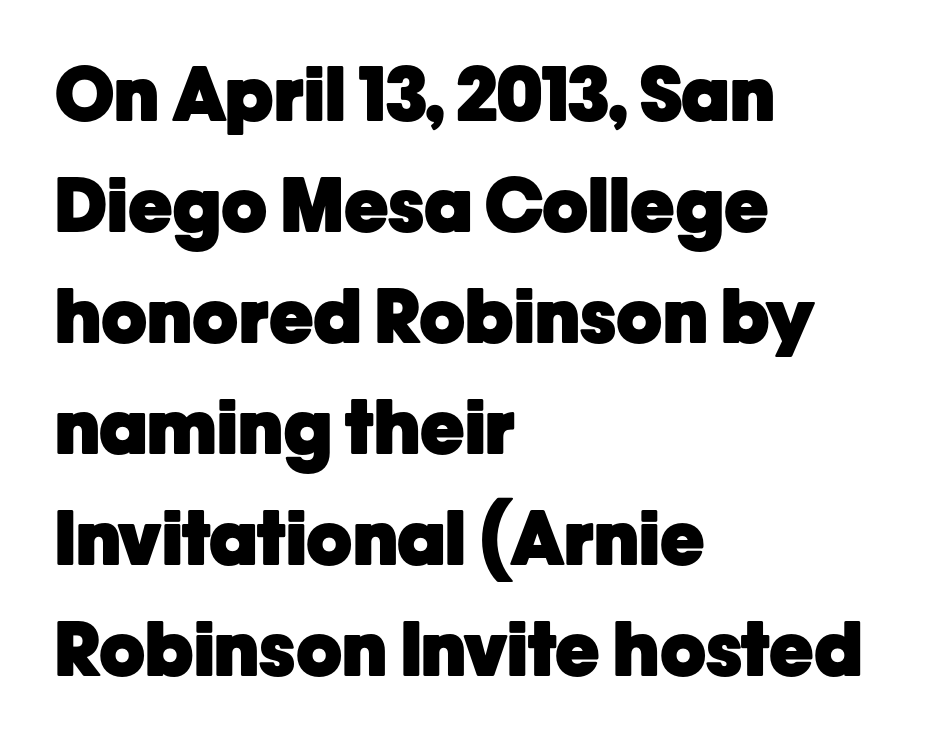
The image shows 75 px heavy sans-serif type, upright; set left-aligned, normal line spacing (1.48x), normal letter spacing, not underlined; low stroke contrast and a medium x-height.
